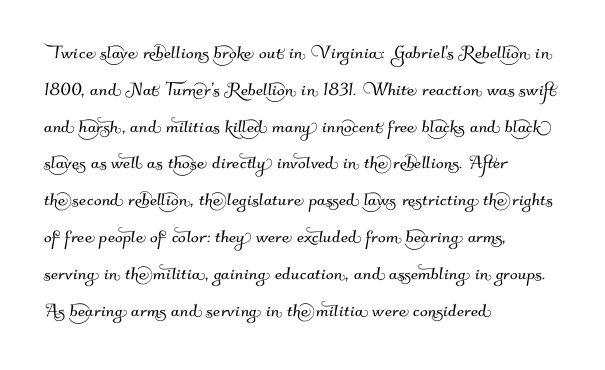
The image shows 23 px text type; set left-aligned, normal line spacing (1.6x), normal letter spacing, not underlined.
